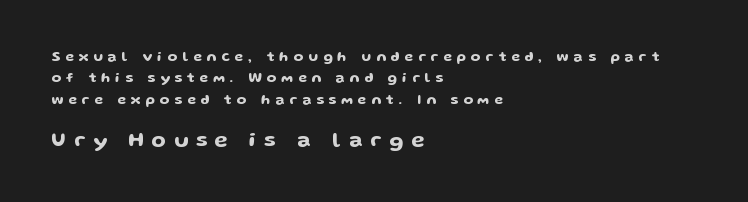
Q: Is the text italic (slanted)? A: No, it is upright.
Q: Is the text underlined? A: No.
Q: How is the paragraph aligned? A: Left-aligned.
Q: Is the spacing between letters normal or unusually wide? A: Unusually wide.
Q: Is the spacing between lines tight, normal or loose? A: Normal.
Q: Which block of text is set in a larger size, the first (top) or the second (bottom)? A: The second (bottom) one.
